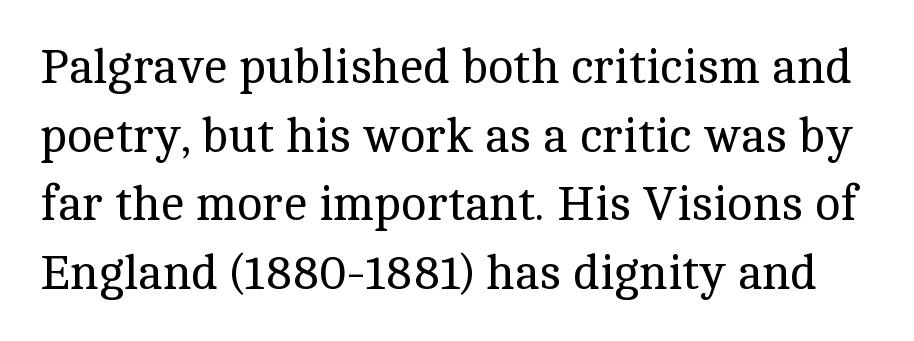
The image shows 48 px regular-weight serif type, upright; set normal line spacing (1.43x), normal letter spacing, not underlined; a medium x-height.
